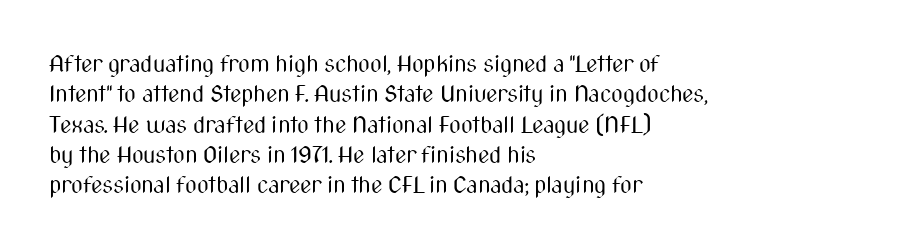
{"italic": "no", "bold": "no", "underline": "no", "align": "left", "line_spacing": "normal", "line_spacing_ratio": 1.32, "letter_spacing": "normal", "letter_spacing_em": 0.0, "glyph_px": 23}
